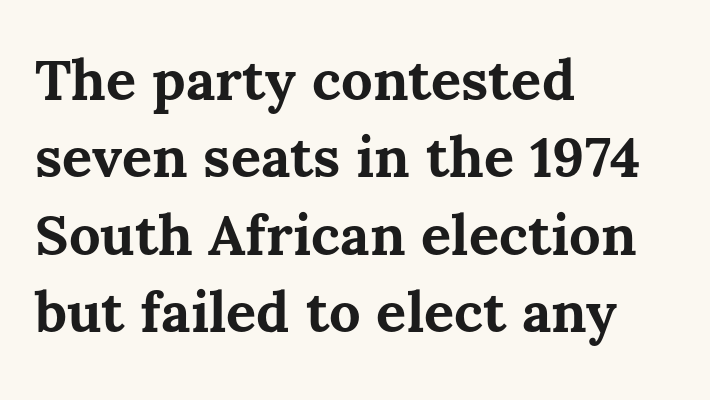
Pretty heavy lettering here — definitely bold. The letters advance in unequal steps, a hallmark of proportional type. Rows of type keep a routine distance in the vertical direction. No italicization has been applied; the sample stays upright. Spacing between characters is what you'd get straight out of the box. Just letters on the line, the space beneath them empty.
